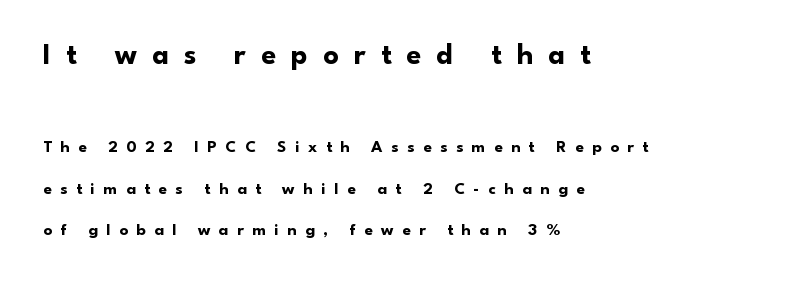
Q: Is the text bold? A: Yes.
Q: Is the text italic (slanted)? A: No, it is upright.
Q: Is the typeface a serif or a sans-serif typeface? A: Sans-serif.
Q: Is the text underlined? A: No.
Q: How is the paragraph aligned? A: Left-aligned.
Q: Is the spacing between letters normal or unusually wide? A: Unusually wide.
Q: Is the spacing between lines tight, normal or loose? A: Loose.
Q: Which block of text is set in a larger size, the first (top) or the second (bottom)? A: The first (top) one.
Q: Width (condensed, normal, or wide)? A: Normal.
Q: Stroke contrast? A: Low.
Q: x-height? A: Small.
Q: Monospaced? A: No.
